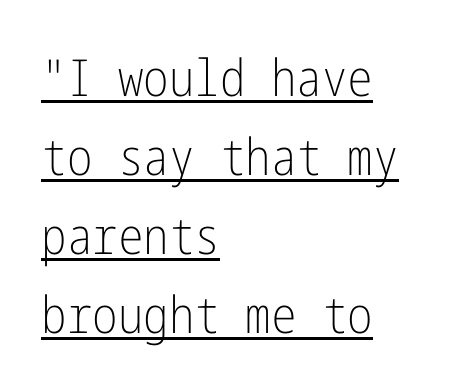
The face used here is a sans, in the tradition of grotesques and geometrics. The rendering uses a moderate line-height, typical for paragraphs. Tall strokes in this sample are plumb rather than angled. Compared with a centered layout, this one pins lines to the left instead. Default kerning and tracking; the words read as compact shapes.
